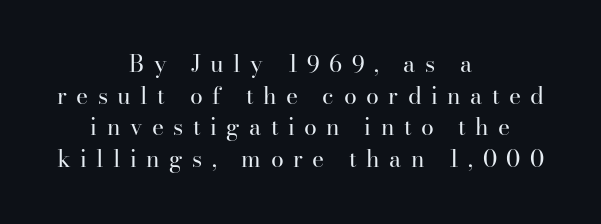
Q: Is the text bold? A: No.
Q: Is the text italic (slanted)? A: No, it is upright.
Q: Is the text underlined? A: No.
Q: How is the paragraph aligned? A: Centered.
Q: Is the spacing between letters normal or unusually wide? A: Unusually wide.
Q: Is the spacing between lines tight, normal or loose? A: Normal.
